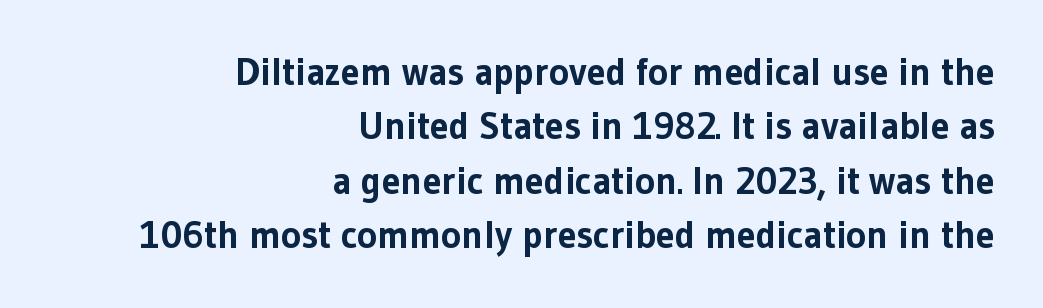
Q: Is the text bold? A: Yes.
Q: Is the text italic (slanted)? A: No, it is upright.
Q: Is the typeface a serif or a sans-serif typeface? A: Sans-serif.
Q: Is the text underlined? A: No.
Q: How is the paragraph aligned? A: Right-aligned.
Q: Is the spacing between letters normal or unusually wide? A: Normal.
Q: Is the spacing between lines tight, normal or loose? A: Normal.
Q: Width (condensed, normal, or wide)? A: Normal.
Q: Stroke contrast? A: Low.
Q: x-height? A: Medium.
Q: Monospaced? A: No.
